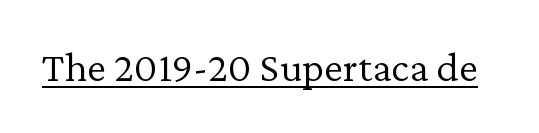
The image shows 43 px light serif type, upright; set normal letter spacing, underlined; low stroke contrast and a medium x-height.
